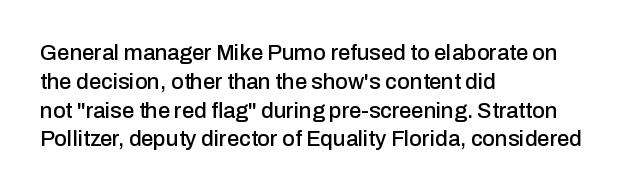
The image shows 22 px text type, upright; set left-aligned, normal line spacing (1.31x), normal letter spacing, not underlined.
